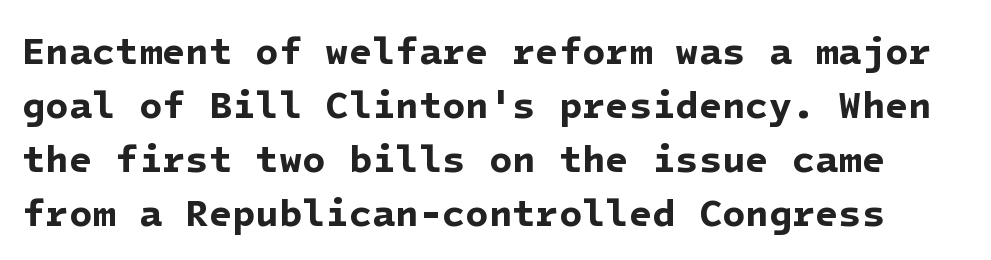
Q: Is the text bold? A: Yes.
Q: Is the typeface a serif or a sans-serif typeface? A: Sans-serif.
Q: Is the text underlined? A: No.
Q: Is the spacing between letters normal or unusually wide? A: Normal.
Q: Is the spacing between lines tight, normal or loose? A: Normal.
Q: Width (condensed, normal, or wide)? A: Normal.
Q: Stroke contrast? A: Low.
Q: x-height? A: Medium.
